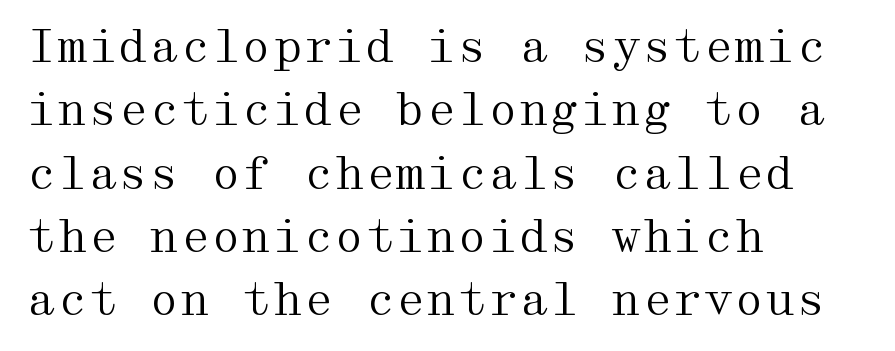
These lines keep a tight, regular rhythm from letter to letter. Vertical stems look standard width or narrower in stroke. Type without underlining. The ragged edge is on the right, which tells us the setting is flush left. The axis of the letterforms is exactly vertical. Does the type have serifs? Yes, each stem ends in a small foot.
